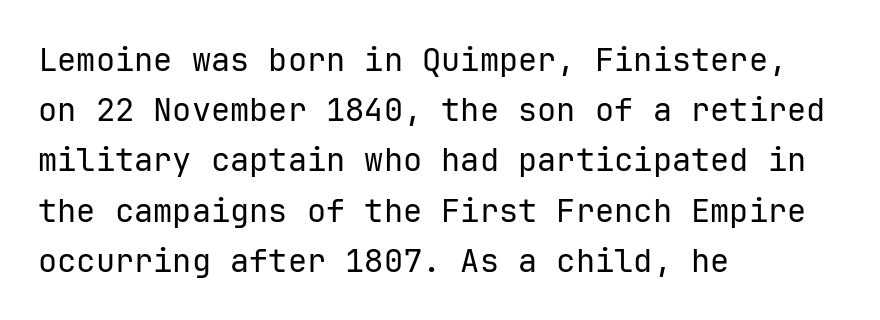
Q: Is the text bold? A: No.
Q: Is the text italic (slanted)? A: No, it is upright.
Q: Is the typeface a serif or a sans-serif typeface? A: Sans-serif.
Q: Is the text underlined? A: No.
Q: How is the paragraph aligned? A: Left-aligned.
Q: Is the spacing between letters normal or unusually wide? A: Normal.
Q: Is the spacing between lines tight, normal or loose? A: Normal.
Q: Width (condensed, normal, or wide)? A: Normal.
Q: Stroke contrast? A: Low.
Q: x-height? A: Medium.
Q: Monospaced? A: Yes.
